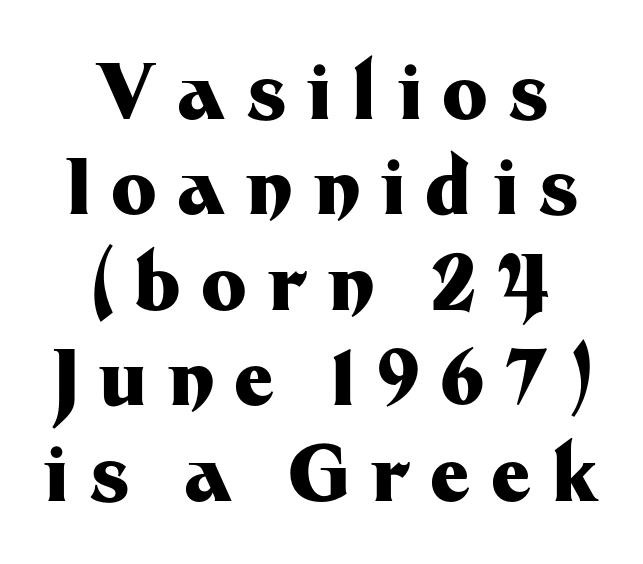
The image shows 77 px heavy sans-serif type, upright; set centered, line spacing 1.24x, unusually wide letter spacing (+0.26 em), not underlined; medium stroke contrast and a medium x-height.
